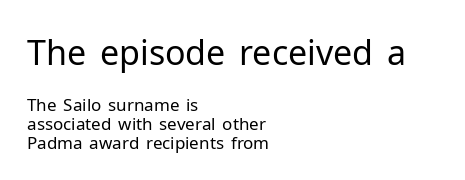
{"serif": "no", "italic": "no", "bold": "no", "weight": "regular", "width": "normal", "stroke_contrast": "low", "x_height": "medium", "monospaced": "no", "underline": "no", "align": "left", "line_spacing": "tight", "line_spacing_ratio": 1.12, "letter_spacing": "normal", "letter_spacing_em": 0.0, "larger_block": "first", "size_ratio": 2.0, "glyph_px": 34}
